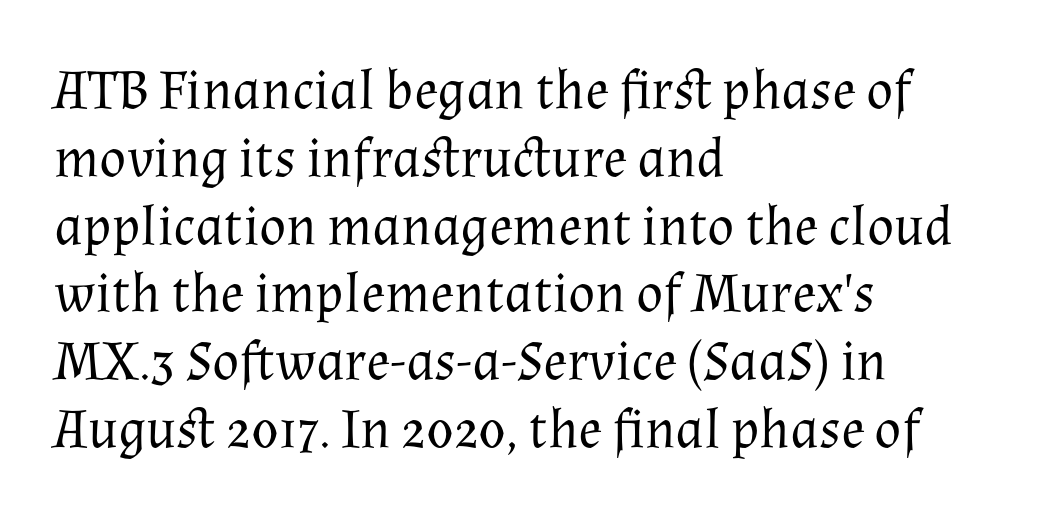
{"serif": "yes", "italic": "no", "bold": "no", "weight": "regular", "width": "normal", "stroke_contrast": "medium", "x_height": "medium", "monospaced": "no", "underline": "no", "align": "left", "line_spacing_ratio": 1.21, "letter_spacing": "normal", "letter_spacing_em": 0.0, "glyph_px": 56}
